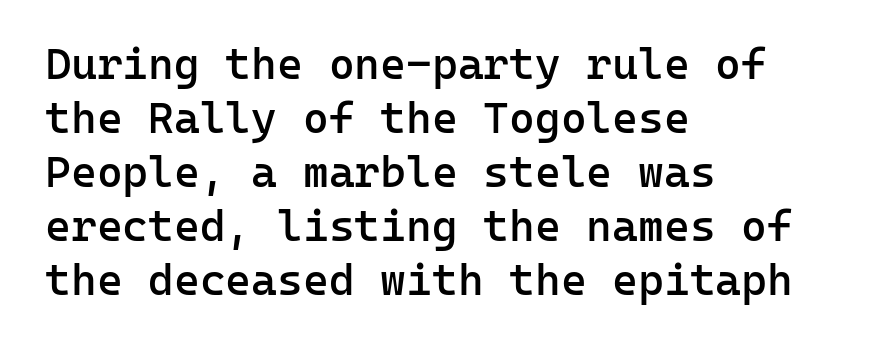
{"serif": "no", "italic": "no", "bold": "semi", "weight": "semibold", "width": "normal", "stroke_contrast": "low", "x_height": "medium", "monospaced": "yes", "underline": "no", "align": "left", "line_spacing_ratio": 1.23, "letter_spacing": "normal", "letter_spacing_em": 0.0, "glyph_px": 44}
